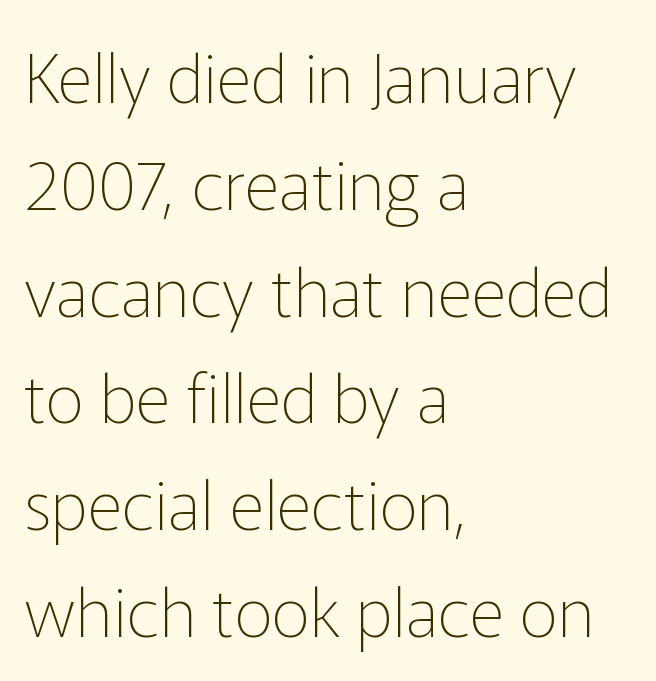
Q: Is the text bold? A: No.
Q: Is the text italic (slanted)? A: No, it is upright.
Q: Is the typeface a serif or a sans-serif typeface? A: Sans-serif.
Q: Is the text underlined? A: No.
Q: How is the paragraph aligned? A: Left-aligned.
Q: Is the spacing between letters normal or unusually wide? A: Normal.
Q: Is the spacing between lines tight, normal or loose? A: Normal.
Q: Width (condensed, normal, or wide)? A: Normal.
Q: Stroke contrast? A: Low.
Q: x-height? A: Medium.
Q: Monospaced? A: No.
